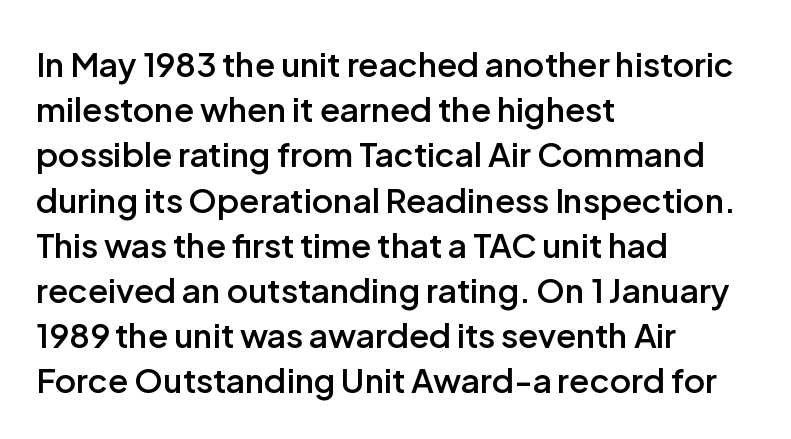
Q: Is the text bold? A: Semi-bold.
Q: Is the text italic (slanted)? A: No, it is upright.
Q: Is the typeface a serif or a sans-serif typeface? A: Sans-serif.
Q: Is the text underlined? A: No.
Q: How is the paragraph aligned? A: Left-aligned.
Q: Is the spacing between letters normal or unusually wide? A: Normal.
Q: Is the spacing between lines tight, normal or loose? A: Normal.
Q: Width (condensed, normal, or wide)? A: Normal.
Q: Stroke contrast? A: Low.
Q: x-height? A: Medium.
Q: Monospaced? A: No.
